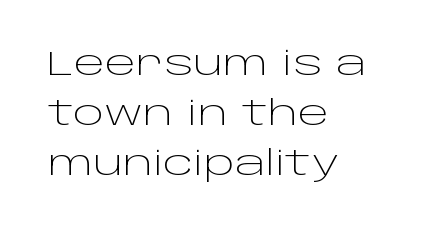
If you measured baseline to baseline, you'd find a middling distance. The rendering keeps characters at their native spacing. The passage is arranged the way most books set body copy — flush left. Stroke mass is kept to a normal reading level or below. Characters remain perfectly vertical along every line.
